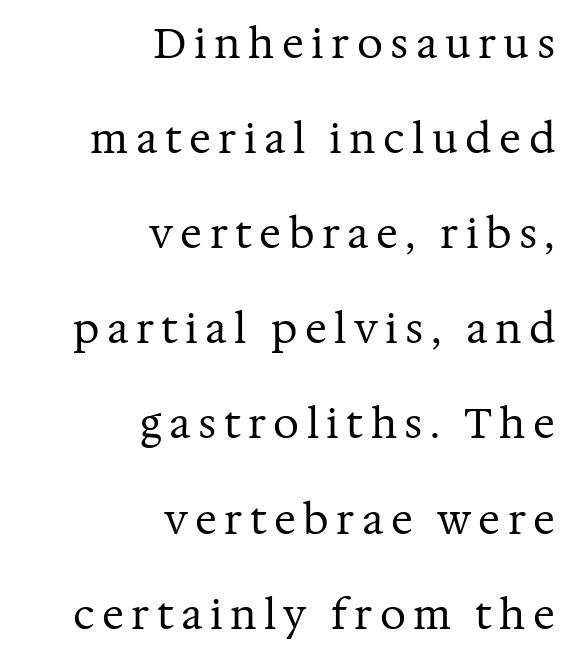
The image shows 41 px regular-weight serif type, upright; set right-aligned, loose line spacing (2.32x), not underlined; medium stroke contrast and a medium x-height.
